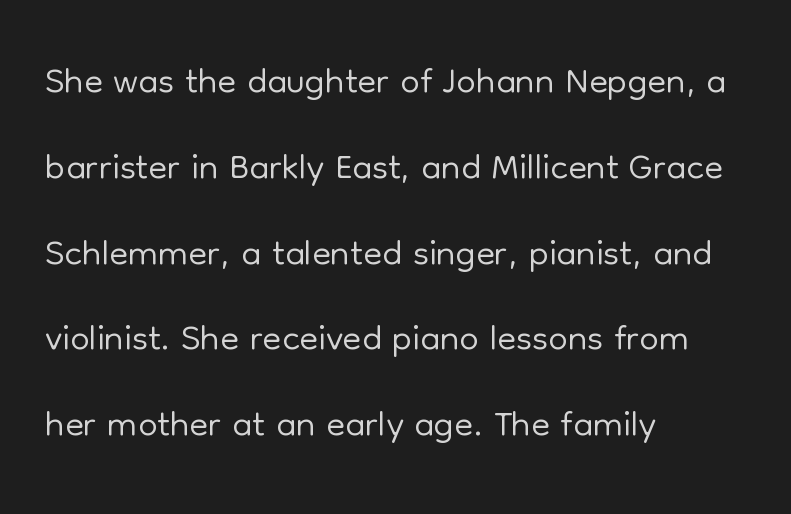
{"serif": "no", "italic": "no", "bold": "no", "weight": "light", "width": "normal", "stroke_contrast": "low", "x_height": "medium", "monospaced": "no", "underline": "no", "align": "left", "line_spacing": "normal", "line_spacing_ratio": 1.56, "letter_spacing": "normal", "letter_spacing_em": 0.0, "glyph_px": 55}
